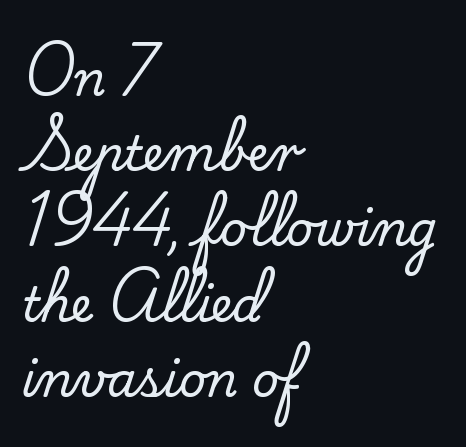
Does the type have serifs? Yes, each stem ends in a small foot. This rendering features lettering with no underline. Here the designer chose a conventional face with non-uniform glyph widths. This rendering leaves character spacing at its baseline value. The rows are spaced the way most documents space them.
